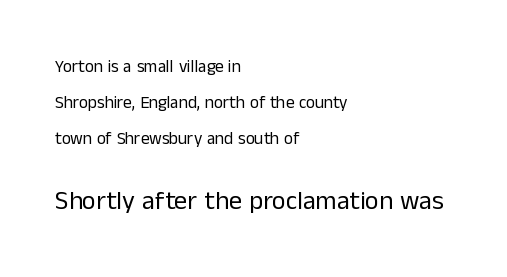
Q: Is the text bold? A: No.
Q: Is the text italic (slanted)? A: No, it is upright.
Q: Is the text underlined? A: No.
Q: How is the paragraph aligned? A: Left-aligned.
Q: Is the spacing between letters normal or unusually wide? A: Normal.
Q: Is the spacing between lines tight, normal or loose? A: Loose.
Q: Which block of text is set in a larger size, the first (top) or the second (bottom)? A: The second (bottom) one.
